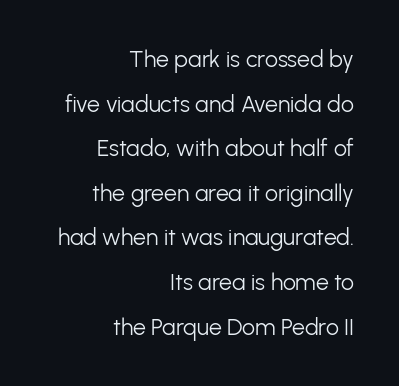
The image shows 23 px text type, upright; set right-aligned, loose line spacing (1.94x), normal letter spacing, not underlined.
